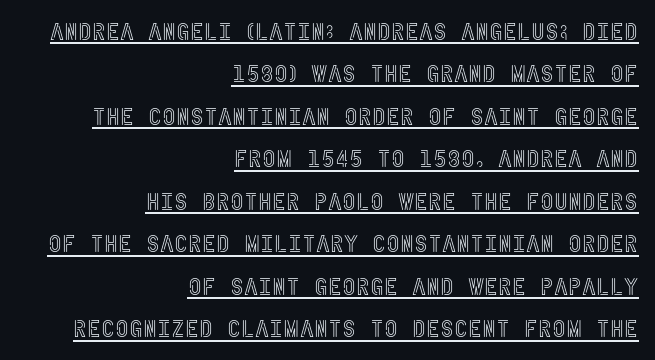
The image shows 24 px text type, upright; set right-aligned, line spacing 1.77x, normal letter spacing, underlined.
